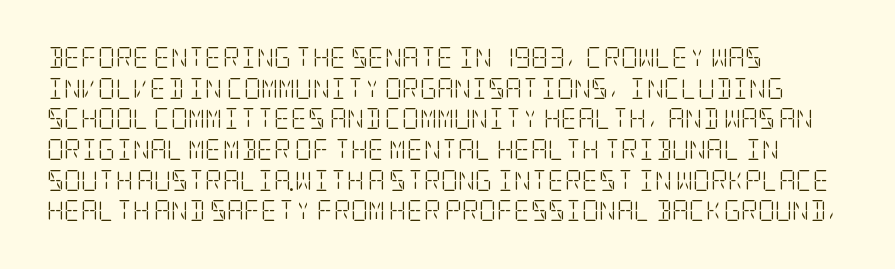
Q: Is the text bold? A: No.
Q: Is the text italic (slanted)? A: No, it is upright.
Q: Is the text underlined? A: No.
Q: How is the paragraph aligned? A: Left-aligned.
Q: Is the spacing between letters normal or unusually wide? A: Normal.
Q: Is the spacing between lines tight, normal or loose? A: Normal.
